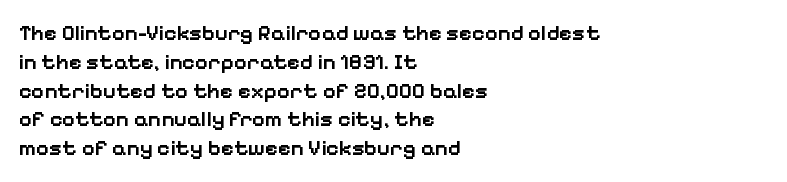
Q: Is the text bold? A: Semi-bold.
Q: Is the text italic (slanted)? A: No, it is upright.
Q: Is the text underlined? A: No.
Q: How is the paragraph aligned? A: Left-aligned.
Q: Is the spacing between letters normal or unusually wide? A: Normal.
Q: Is the spacing between lines tight, normal or loose? A: Normal.
